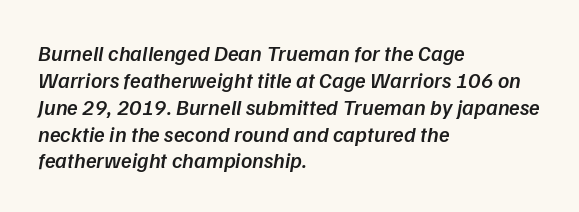
{"bold": "semi", "underline": "no", "align": "left", "line_spacing_ratio": 1.22, "letter_spacing": "normal", "letter_spacing_em": 0.0, "glyph_px": 22}
